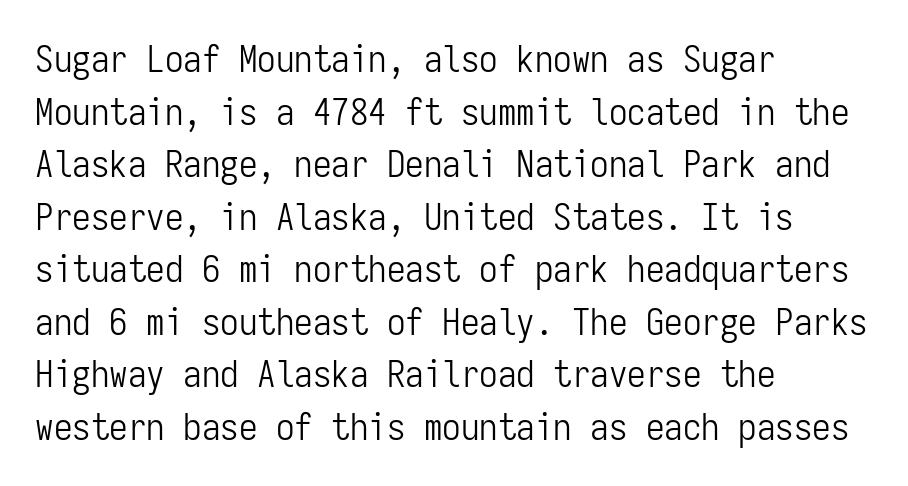
Heaviness? Minimal to ordinary, like unemphasized prose. The space between consecutive lines is moderate. No italicization has been applied; the sample stays upright. Compared with a centered layout, this one pins lines to the left instead. Looks like terminal output: every glyph gets an equal slot. The font family rendered here belongs to the sans-serif group.
